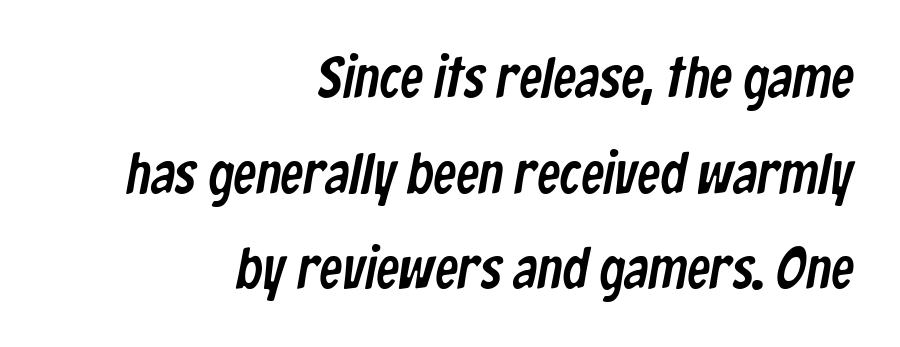
Short and long lines alike share a common ending point at right. Vertical spacing — default. Here the glyphs are tracked normally, forming tight word shapes. The area under the type is left untouched. Check where the strokes stop: nothing finishes them off — pure sans.
